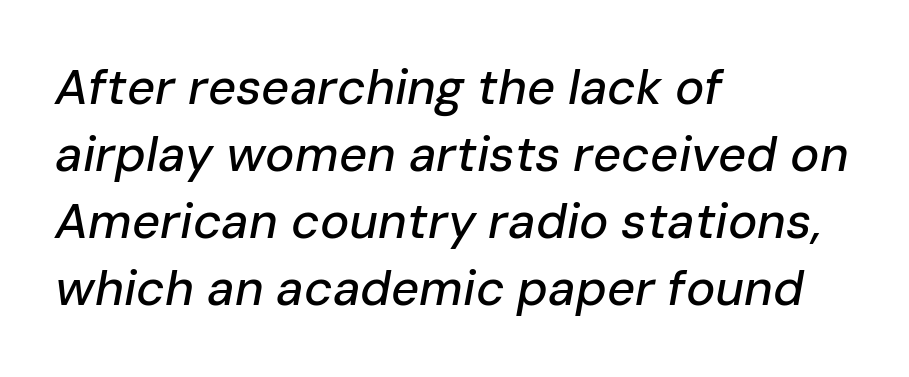
Q: Is the text italic (slanted)? A: Yes, it leans right by about 10 degrees.
Q: Is the text underlined? A: No.
Q: How is the paragraph aligned? A: Left-aligned.
Q: Is the spacing between letters normal or unusually wide? A: Normal.
Q: Is the spacing between lines tight, normal or loose? A: Normal.
Q: Width (condensed, normal, or wide)? A: Normal.
Q: Stroke contrast? A: Low.
Q: x-height? A: Medium.
Q: Monospaced? A: No.
